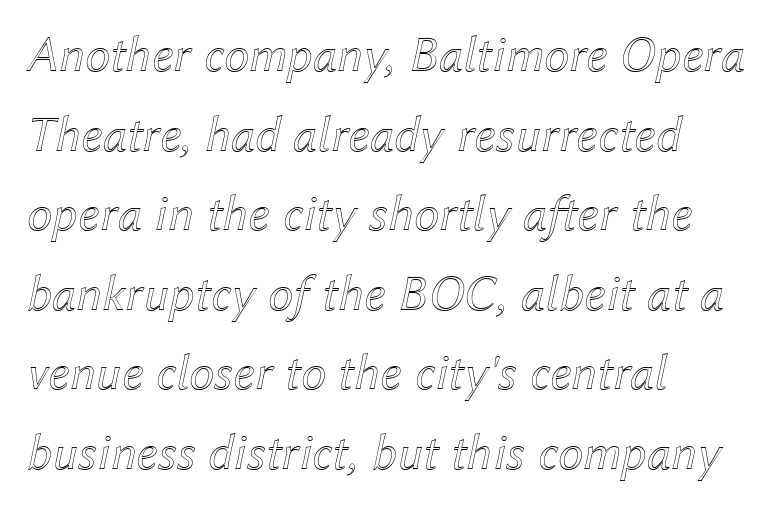
Designer's note — italics engaged. Quick note: underline off. These lines are set flush left with a ragged right edge. Leading matches the norm, producing a regular column. Here the designer chose a conventional face with non-uniform glyph widths.
